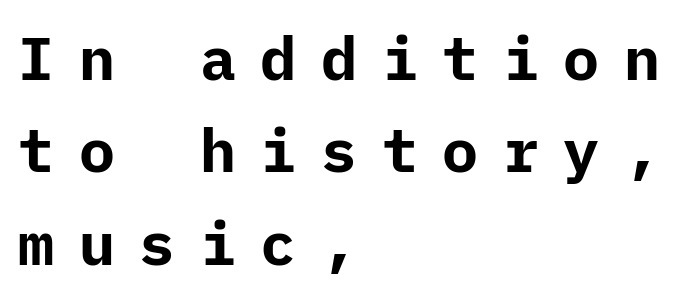
The image shows 60 px bold sans-serif type, upright; set left-aligned, normal line spacing (1.54x), unusually wide letter spacing (+0.41 em), not underlined; low stroke contrast and a medium x-height.
